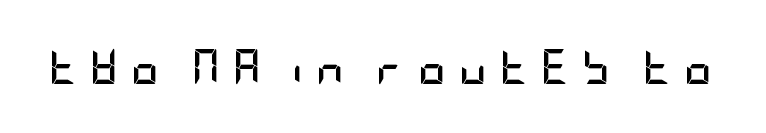
The image shows 35 px semibold, condensed sans-serif type, upright; set unusually wide letter spacing (+0.36 em), not underlined; low stroke contrast and a large x-height.
